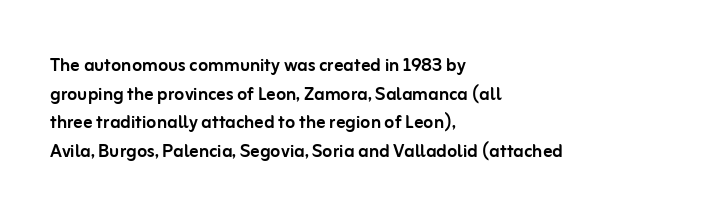
{"italic": "no", "underline": "no", "align": "left", "line_spacing_ratio": 1.24, "letter_spacing": "normal", "letter_spacing_em": 0.0, "glyph_px": 23}
